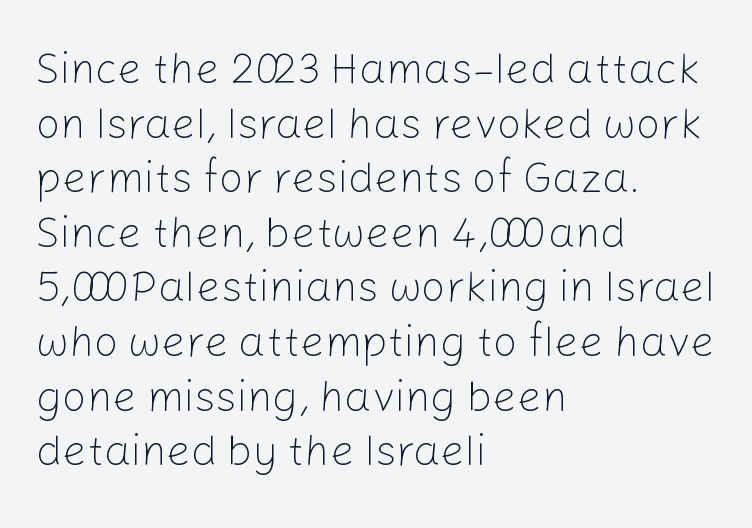
{"serif": "no", "italic": "no", "bold": "no", "weight": "light", "width": "normal", "stroke_contrast": "low", "x_height": "medium", "monospaced": "no", "underline": "no", "align": "left", "line_spacing": "normal", "line_spacing_ratio": 1.27, "letter_spacing": "normal", "letter_spacing_em": 0.0, "glyph_px": 43}
